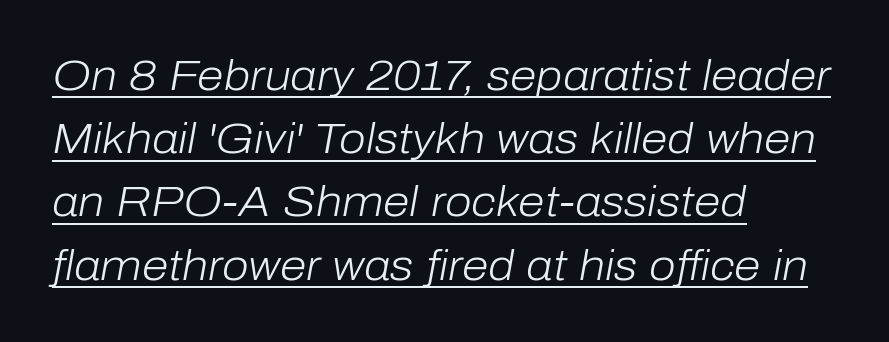
Q: Is the text bold? A: No.
Q: Is the text italic (slanted)? A: Yes, it leans right by about 10 degrees.
Q: Is the text underlined? A: Yes.
Q: How is the paragraph aligned? A: Left-aligned.
Q: Is the spacing between letters normal or unusually wide? A: Normal.
Q: Is the spacing between lines tight, normal or loose? A: Normal.
Q: Width (condensed, normal, or wide)? A: Normal.
Q: Stroke contrast? A: Low.
Q: x-height? A: Medium.
Q: Monospaced? A: No.
